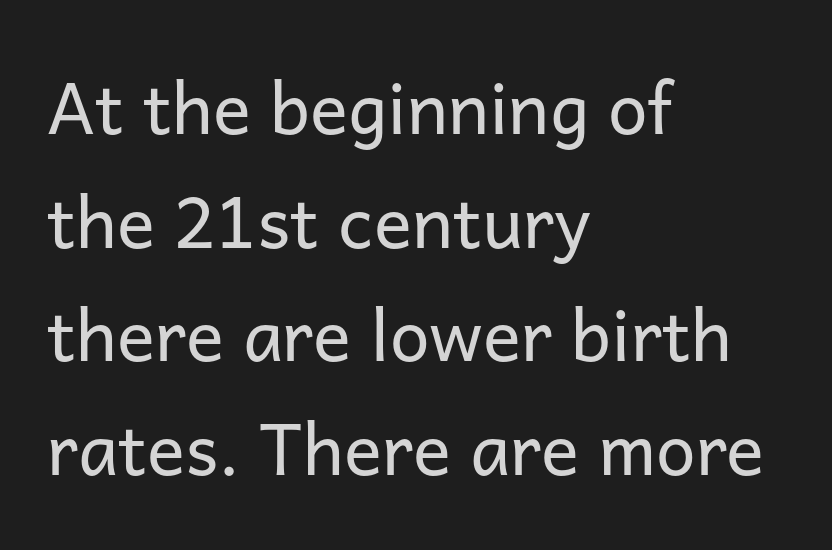
Q: Is the text bold? A: No.
Q: Is the text italic (slanted)? A: No, it is upright.
Q: Is the typeface a serif or a sans-serif typeface? A: Sans-serif.
Q: Is the text underlined? A: No.
Q: How is the paragraph aligned? A: Left-aligned.
Q: Is the spacing between letters normal or unusually wide? A: Normal.
Q: Is the spacing between lines tight, normal or loose? A: Normal.
Q: Width (condensed, normal, or wide)? A: Normal.
Q: Stroke contrast? A: Low.
Q: x-height? A: Medium.
Q: Monospaced? A: No.
